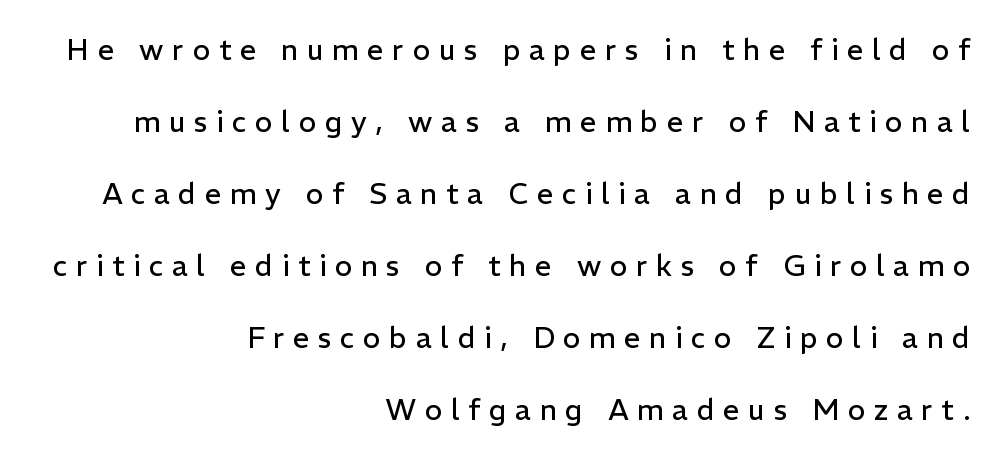
The image shows 29 px regular-weight sans-serif type, upright; set right-aligned, loose line spacing (2.48x), unusually wide letter spacing (+0.3 em), not underlined; low stroke contrast and a medium x-height.
